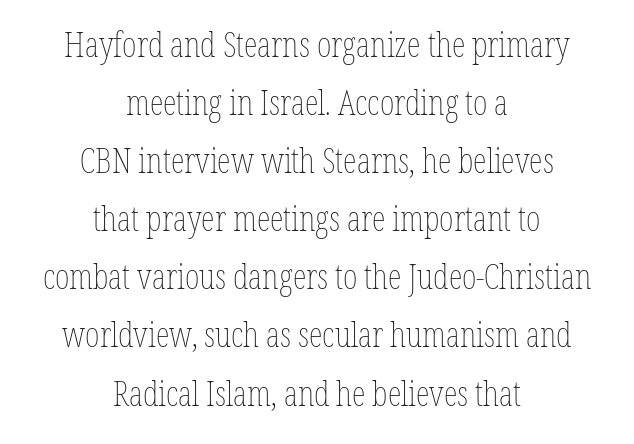
Q: Is the text bold? A: No.
Q: Is the text italic (slanted)? A: No, it is upright.
Q: Is the text underlined? A: No.
Q: How is the paragraph aligned? A: Centered.
Q: Is the spacing between letters normal or unusually wide? A: Normal.
Q: Is the spacing between lines tight, normal or loose? A: Normal.
Q: Width (condensed, normal, or wide)? A: Condensed.
Q: Stroke contrast? A: Low.
Q: x-height? A: Medium.
Q: Monospaced? A: No.
